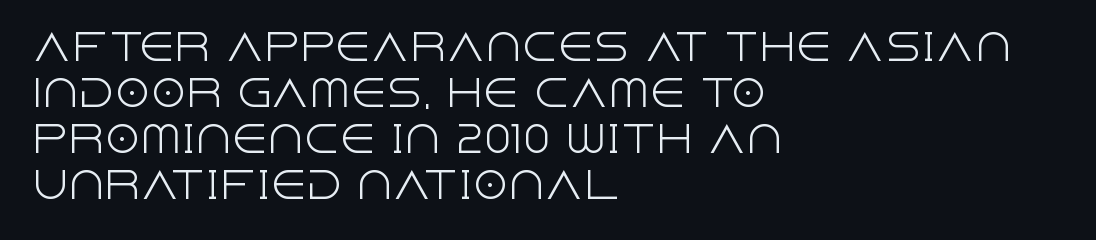
Q: Is the text bold? A: No.
Q: Is the text italic (slanted)? A: No, it is upright.
Q: Is the typeface a serif or a sans-serif typeface? A: Sans-serif.
Q: Is the text underlined? A: No.
Q: How is the paragraph aligned? A: Left-aligned.
Q: Is the spacing between letters normal or unusually wide? A: Normal.
Q: Is the spacing between lines tight, normal or loose? A: Normal.
Q: Width (condensed, normal, or wide)? A: Normal.
Q: x-height? A: Large.
Q: Monospaced? A: No.
